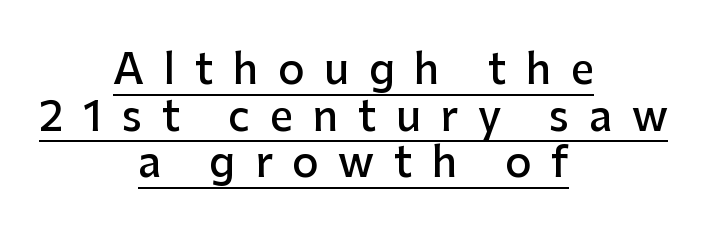
Q: Is the text bold? A: Semi-bold.
Q: Is the text italic (slanted)? A: No, it is upright.
Q: Is the typeface a serif or a sans-serif typeface? A: Sans-serif.
Q: Is the text underlined? A: Yes.
Q: How is the paragraph aligned? A: Centered.
Q: Is the spacing between letters normal or unusually wide? A: Unusually wide.
Q: Is the spacing between lines tight, normal or loose? A: Tight.
Q: Width (condensed, normal, or wide)? A: Normal.
Q: Stroke contrast? A: Low.
Q: x-height? A: Medium.
Q: Monospaced? A: No.
